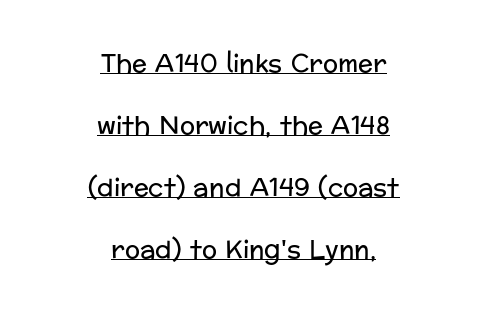
Q: Is the text bold? A: No.
Q: Is the text italic (slanted)? A: No, it is upright.
Q: Is the text underlined? A: Yes.
Q: How is the paragraph aligned? A: Centered.
Q: Is the spacing between letters normal or unusually wide? A: Normal.
Q: Is the spacing between lines tight, normal or loose? A: Loose.
